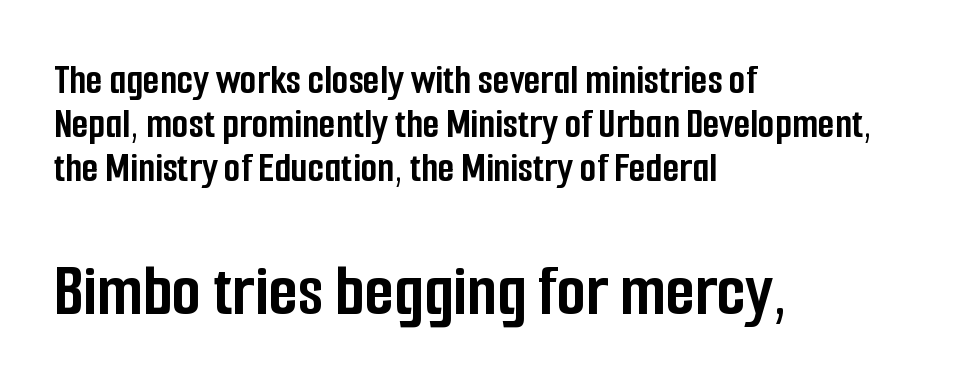
{"serif": "no", "italic": "no", "bold": "yes", "weight": "semibold", "width": "condensed", "stroke_contrast": "low", "x_height": "medium", "monospaced": "no", "underline": "no", "align": "left", "line_spacing": "tight", "line_spacing_ratio": 1.02, "letter_spacing": "normal", "letter_spacing_em": 0.0, "larger_block": "second", "size_ratio": 1.74, "glyph_px": 75}
